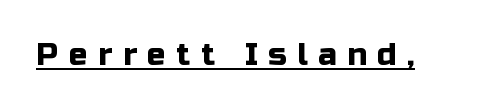
The image shows 31 px sans-serif type, upright; set unusually wide letter spacing (+0.34 em), underlined; low stroke contrast and a medium x-height.
